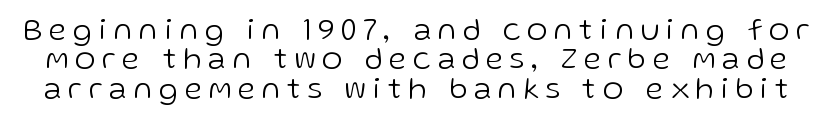
{"serif": "no", "italic": "no", "bold": "no", "weight": "light", "width": "normal", "stroke_contrast": "low", "x_height": "medium", "monospaced": "no", "underline": "no", "line_spacing": "tight", "line_spacing_ratio": 0.95, "letter_spacing": "wide", "letter_spacing_em": 0.23, "glyph_px": 31}
